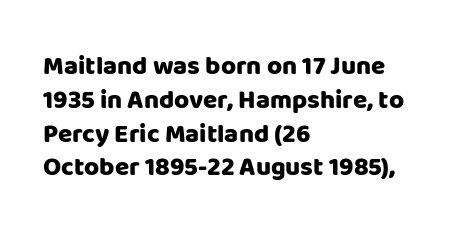
Notice how the stems are strictly vertical — no italics here. The passage shown is emphatically bold. Students, observe: this is what conventionally led text looks like. You could call the tracking neutral — neither tight nor loose. The ragged edge is on the right, which tells us the setting is flush left. Descenders are the only things crossing below the line.
